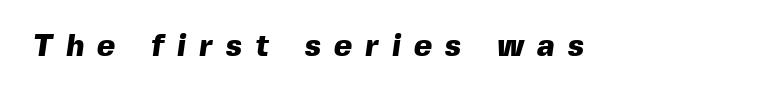
{"serif": "no", "bold": "yes", "weight": "heavy", "width": "normal", "x_height": "medium", "monospaced": "no", "underline": "no", "letter_spacing": "wide", "letter_spacing_em": 0.43, "glyph_px": 31}
